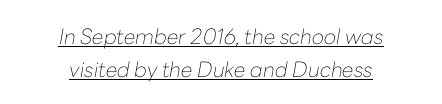
{"italic": "yes", "lean": "right", "slant_degrees": 10, "bold": "no", "underline": "yes", "align": "center", "line_spacing": "normal", "line_spacing_ratio": 1.57, "letter_spacing": "normal", "letter_spacing_em": 0.0, "glyph_px": 21}
